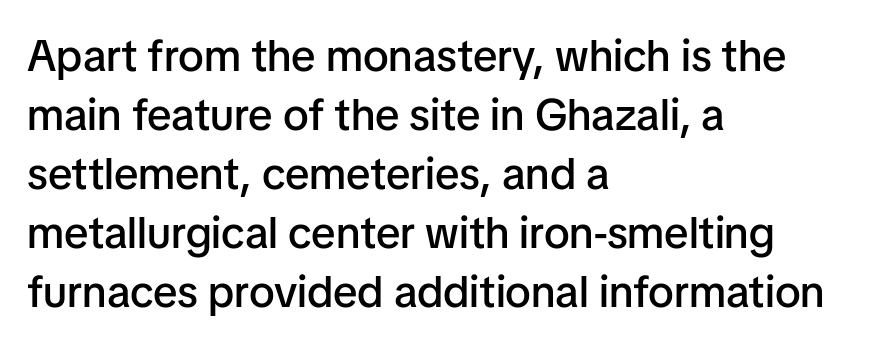
Q: Is the text bold? A: Semi-bold.
Q: Is the text italic (slanted)? A: No, it is upright.
Q: Is the typeface a serif or a sans-serif typeface? A: Sans-serif.
Q: Is the text underlined? A: No.
Q: How is the paragraph aligned? A: Left-aligned.
Q: Is the spacing between letters normal or unusually wide? A: Normal.
Q: Is the spacing between lines tight, normal or loose? A: Normal.
Q: Width (condensed, normal, or wide)? A: Normal.
Q: Stroke contrast? A: Low.
Q: x-height? A: Medium.
Q: Monospaced? A: No.
